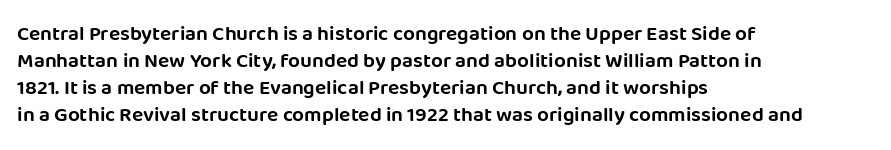
Q: Is the text italic (slanted)? A: No, it is upright.
Q: Is the text underlined? A: No.
Q: How is the paragraph aligned? A: Left-aligned.
Q: Is the spacing between letters normal or unusually wide? A: Normal.
Q: Is the spacing between lines tight, normal or loose? A: Normal.
